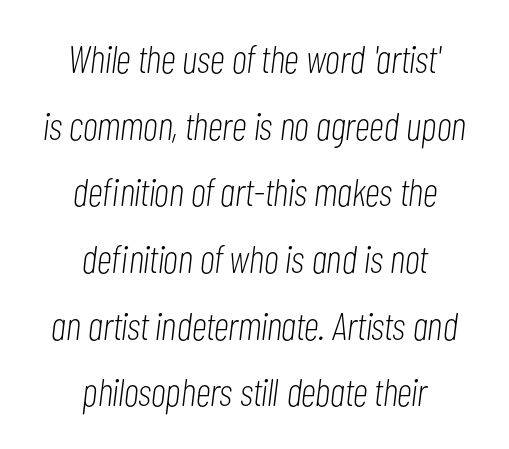
{"italic": "yes", "lean": "right", "slant_degrees": 7, "bold": "no", "weight": "light", "width": "condensed", "stroke_contrast": "low", "x_height": "medium", "monospaced": "no", "underline": "no", "align": "center", "line_spacing_ratio": 1.71, "letter_spacing": "normal", "letter_spacing_em": 0.0, "glyph_px": 39}
